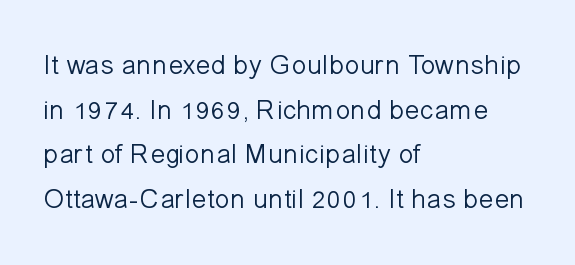
One glance says typical: line gaps are just what's usual. Layout note: lines flush left. I'd call this a sans setting — the letters go barefoot. Check the space under the baseline: it is left empty.
